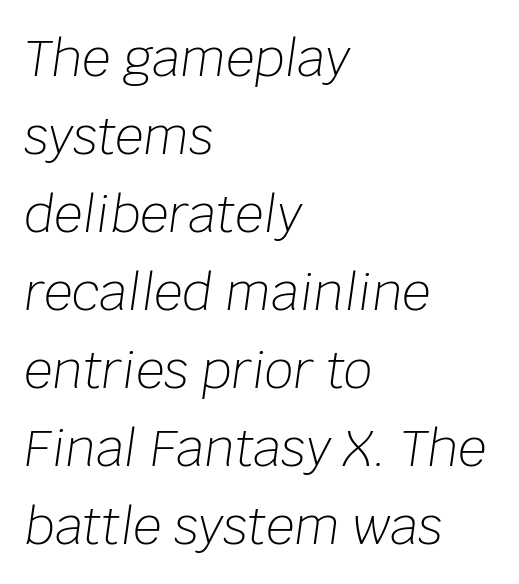
Q: Is the text bold? A: No.
Q: Is the text italic (slanted)? A: Yes, it leans right by about 8 degrees.
Q: Is the text underlined? A: No.
Q: How is the paragraph aligned? A: Left-aligned.
Q: Is the spacing between letters normal or unusually wide? A: Normal.
Q: Is the spacing between lines tight, normal or loose? A: Normal.
Q: Width (condensed, normal, or wide)? A: Normal.
Q: Stroke contrast? A: Low.
Q: x-height? A: Large.
Q: Monospaced? A: No.
